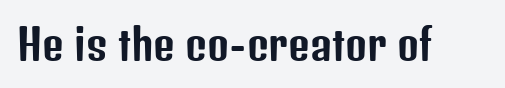
{"serif": "no", "italic": "no", "width": "condensed", "stroke_contrast": "low", "x_height": "medium", "monospaced": "no", "underline": "no", "letter_spacing": "normal", "letter_spacing_em": 0.0, "glyph_px": 42}
